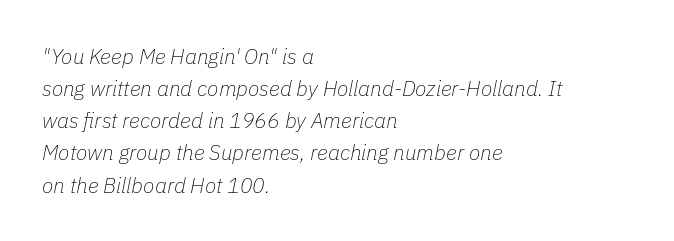
The image shows 21 px text type, italic (leaning right); set left-aligned, normal line spacing (1.53x), normal letter spacing, not underlined.
